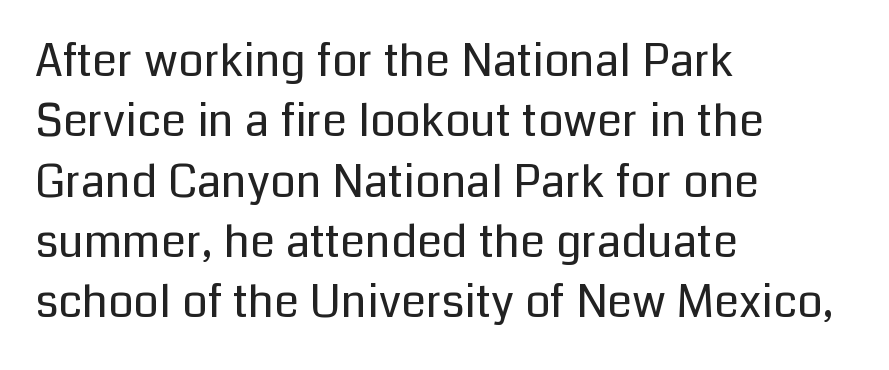
Underlining? Definitely not there. Stems and bowls with no extra thickness — not bold. Is the letter spacing exaggerated? No — it looks like the ordinary default. Type style note: lacks serifs. Horizontally, the lines are justified to the leading edge only.
